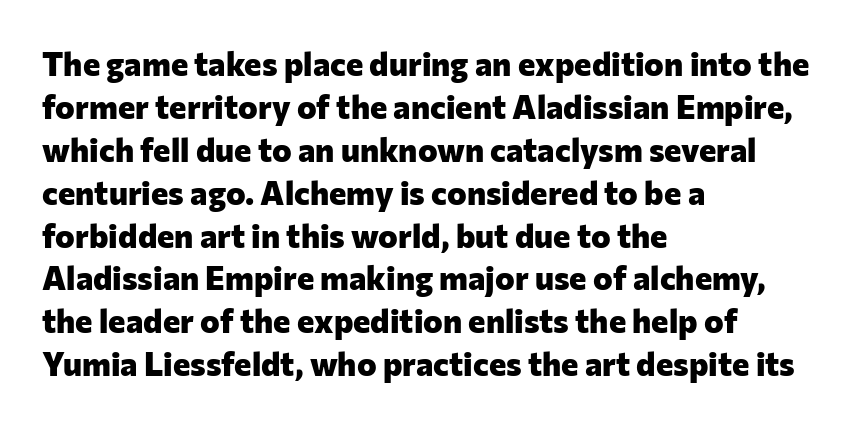
The rendering shows plain stroke endings on the letterforms — a sans-serif design. Horizontal alignment here is leftward, the default for most running prose. In terms of posture, this sample is upright. Successive baselines arrive at the customary interval. The letters advance in unequal steps, a hallmark of proportional type.
